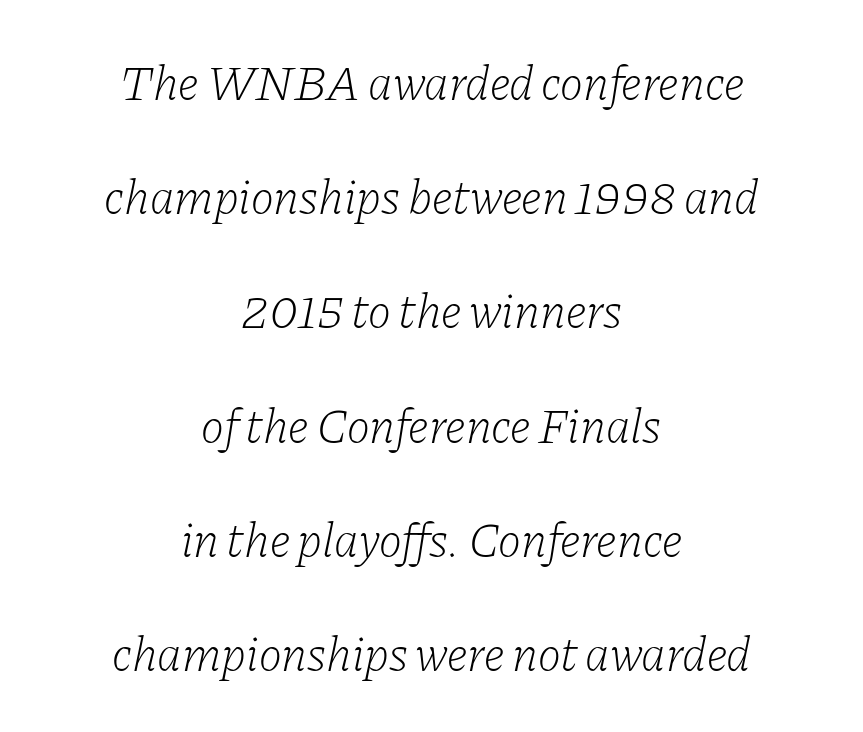
The letterforms sit shoulder to shoulder at normal distance. A bare baseline throughout the passage. Centered paragraph, ragged on both sides. Summary of vertical rhythm: relaxed, with wide interline spacing. No chunkiness to these letters — they're not bold. The rendering applies a slant to the glyphs.
